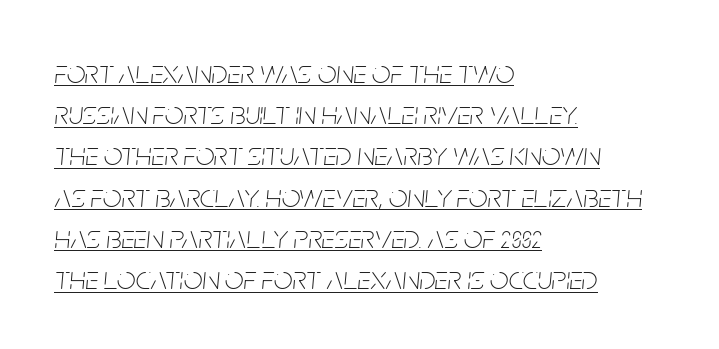
Q: Is the text bold? A: No.
Q: Is the text italic (slanted)? A: Yes, it leans right by about 5 degrees.
Q: Is the text underlined? A: Yes.
Q: How is the paragraph aligned? A: Left-aligned.
Q: Is the spacing between letters normal or unusually wide? A: Normal.
Q: Is the spacing between lines tight, normal or loose? A: Normal.
Q: Width (condensed, normal, or wide)? A: Condensed.
Q: Stroke contrast? A: Low.
Q: x-height? A: Large.
Q: Monospaced? A: No.
